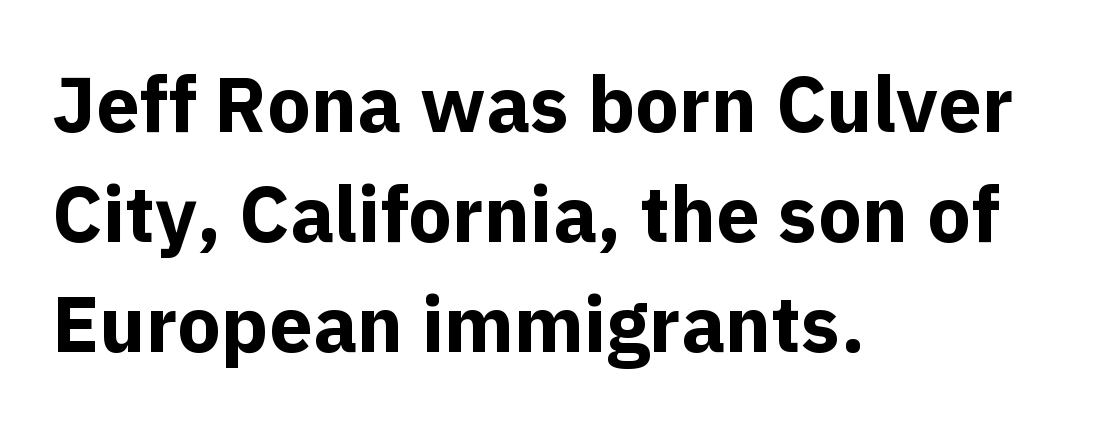
Heavy-handed strokes throughout: this text is bold. One glance says typical: line gaps are just what's usual. The rendering keeps characters at their native spacing. Think of a printed novel: that variable character pitch is what you see here.
